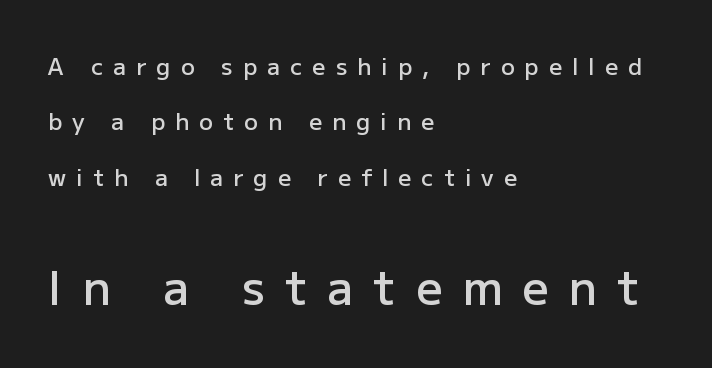
The image shows 46 px semibold sans-serif type, upright; set left-aligned, loose line spacing (2.41x), unusually wide letter spacing (+0.44 em), not underlined; the second (bottom) block is 2.0x larger; low stroke contrast and a medium x-height.
